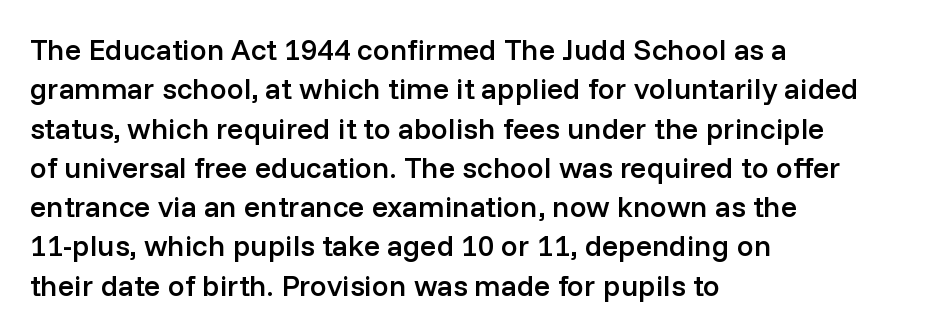
The letterforms sit shoulder to shoulder at normal distance. Teacher's note: observe the even left margin — that is flush-left alignment. Spacing verdict: proportional, widths tailored to each character. Are there feet on the stems? There aren't — it's a sans. The lettering stays uniformly vertical, giving the passage a roman look.
